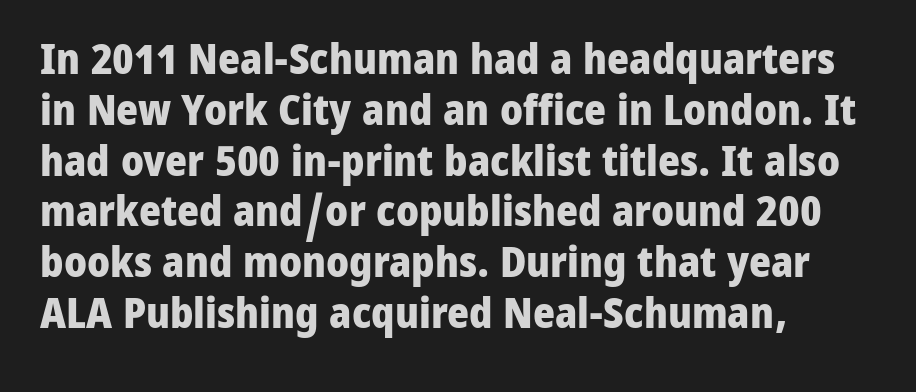
The setting favours the left margin, as ordinary paragraphs usually do. Here the designer chose a conventional face with non-uniform glyph widths. The glyphs in this specimen are sans serif. Rule under the text: the space is simply empty. Honestly, the letter spacing is just normal — you wouldn't notice it.
